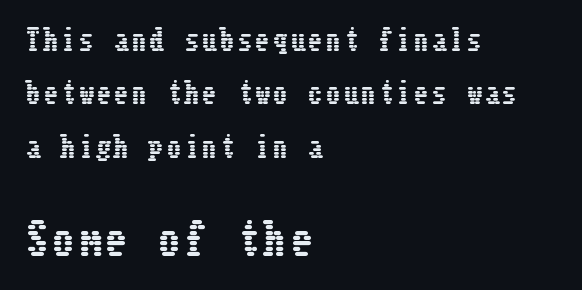
The image shows 42 px condensed type, upright; set left-aligned, loose line spacing (1.91x), not underlined; the second (bottom) block is 1.5x larger; low stroke contrast and a medium x-height.
